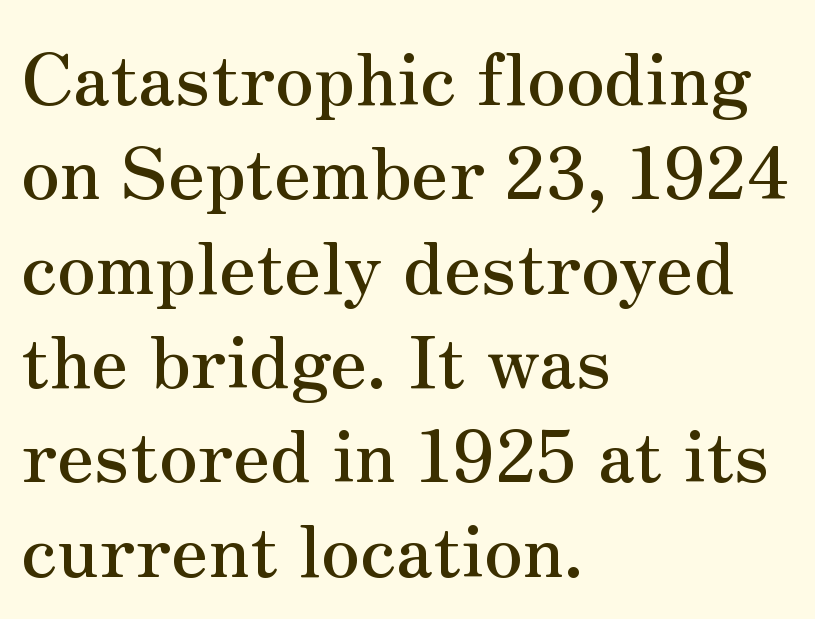
Q: Is the text italic (slanted)? A: No, it is upright.
Q: Is the typeface a serif or a sans-serif typeface? A: Serif.
Q: Is the text underlined? A: No.
Q: How is the paragraph aligned? A: Left-aligned.
Q: Is the spacing between letters normal or unusually wide? A: Normal.
Q: Is the spacing between lines tight, normal or loose? A: Normal.
Q: Width (condensed, normal, or wide)? A: Normal.
Q: Stroke contrast? A: Medium.
Q: x-height? A: Small.
Q: Monospaced? A: No.
